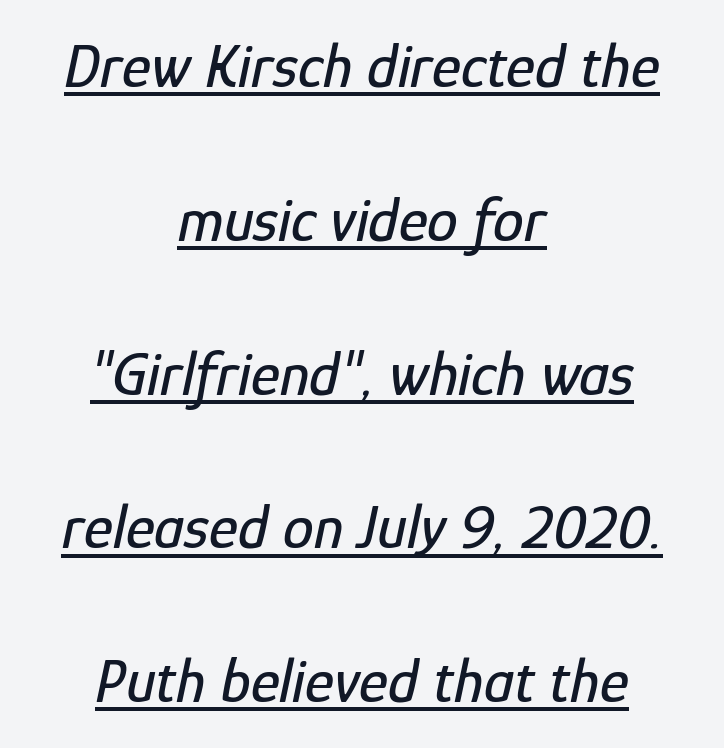
Q: Is the text italic (slanted)? A: Yes, it leans right by about 12 degrees.
Q: Is the text underlined? A: Yes.
Q: How is the paragraph aligned? A: Centered.
Q: Is the spacing between letters normal or unusually wide? A: Normal.
Q: Is the spacing between lines tight, normal or loose? A: Loose.
Q: Width (condensed, normal, or wide)? A: Condensed.
Q: Stroke contrast? A: Low.
Q: x-height? A: Medium.
Q: Monospaced? A: No.
